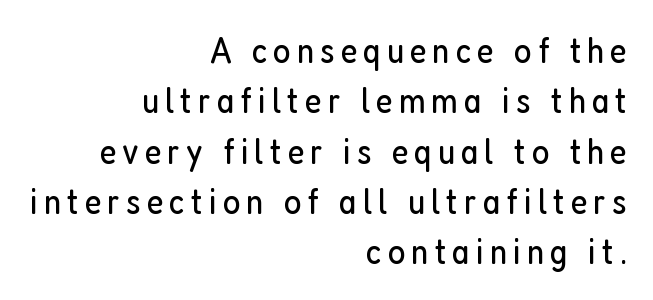
Q: Is the text bold? A: No.
Q: Is the text italic (slanted)? A: No, it is upright.
Q: Is the typeface a serif or a sans-serif typeface? A: Sans-serif.
Q: Is the text underlined? A: No.
Q: How is the paragraph aligned? A: Right-aligned.
Q: Is the spacing between lines tight, normal or loose? A: Normal.
Q: Width (condensed, normal, or wide)? A: Condensed.
Q: Stroke contrast? A: Low.
Q: x-height? A: Medium.
Q: Monospaced? A: No.
